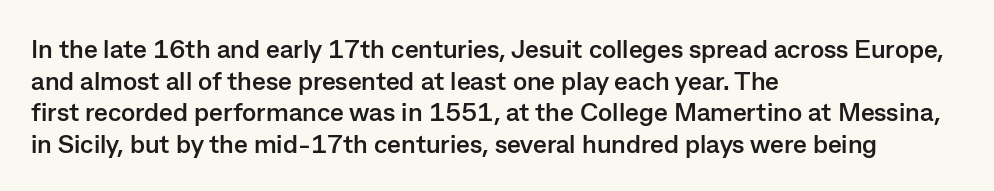
{"italic": "no", "bold": "yes", "underline": "no", "align": "left", "line_spacing_ratio": 1.22, "letter_spacing": "normal", "letter_spacing_em": 0.0, "glyph_px": 26}
